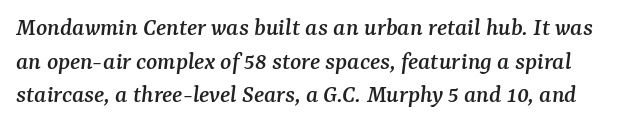
There's an unmistakable incline to the writing here. Caption: standard tracking, unaltered. Honestly, the row spacing looks completely unremarkable. Decoration check: the copy has no underline.
